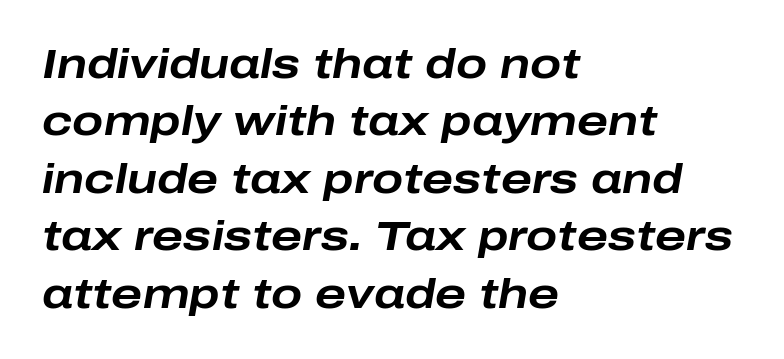
Q: Is the text bold? A: Yes.
Q: Is the text italic (slanted)? A: Yes, it leans right by about 10 degrees.
Q: Is the text underlined? A: No.
Q: How is the paragraph aligned? A: Left-aligned.
Q: Is the spacing between letters normal or unusually wide? A: Normal.
Q: Is the spacing between lines tight, normal or loose? A: Normal.
Q: Width (condensed, normal, or wide)? A: Wide.
Q: Stroke contrast? A: Low.
Q: x-height? A: Medium.
Q: Monospaced? A: No.
